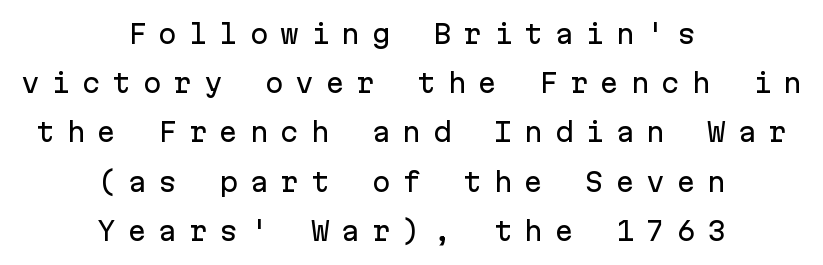
Q: Is the text italic (slanted)? A: No, it is upright.
Q: Is the text underlined? A: No.
Q: How is the paragraph aligned? A: Centered.
Q: Is the spacing between letters normal or unusually wide? A: Unusually wide.
Q: Is the spacing between lines tight, normal or loose? A: Loose.
